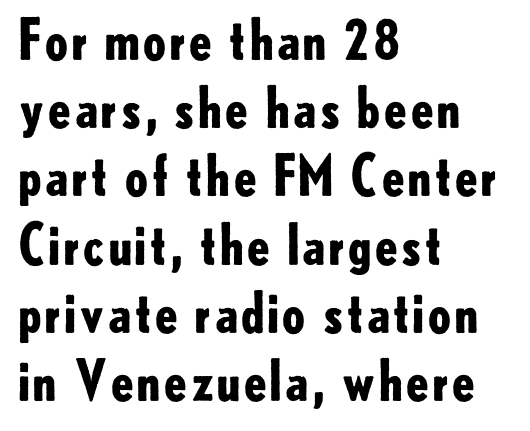
The image shows 55 px bold sans-serif type, upright; set left-aligned, line spacing 1.24x, normal letter spacing, not underlined; low stroke contrast and a small x-height.
